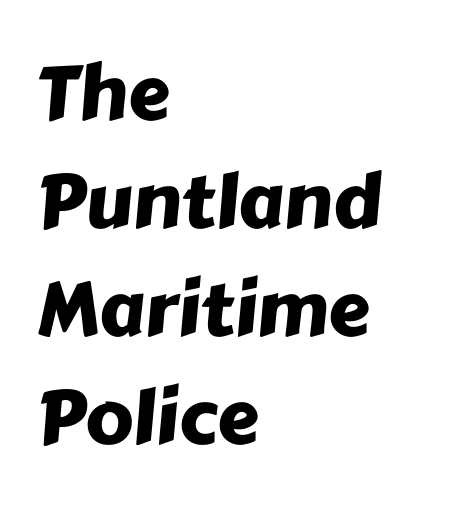
You could not count columns in this text — the font is proportionally spaced. The rendering shows plain stroke endings on the letterforms — a sans-serif design. These lines keep a tight, regular rhythm from letter to letter. Vertically, the passage feels balanced, rows spaced as you'd expect. Every row of glyphs begins at an identical x-position on the left.
